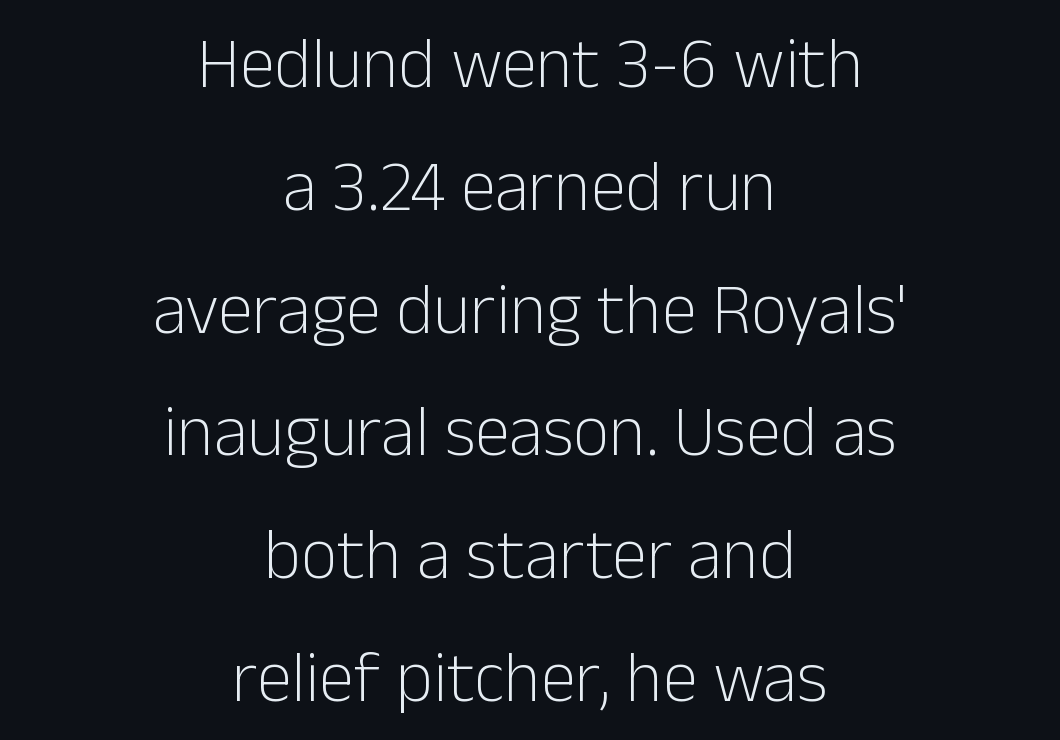
Q: Is the text bold? A: No.
Q: Is the text italic (slanted)? A: No, it is upright.
Q: Is the typeface a serif or a sans-serif typeface? A: Sans-serif.
Q: Is the text underlined? A: No.
Q: How is the paragraph aligned? A: Centered.
Q: Is the spacing between letters normal or unusually wide? A: Normal.
Q: Width (condensed, normal, or wide)? A: Normal.
Q: Stroke contrast? A: Low.
Q: x-height? A: Medium.
Q: Monospaced? A: No.
